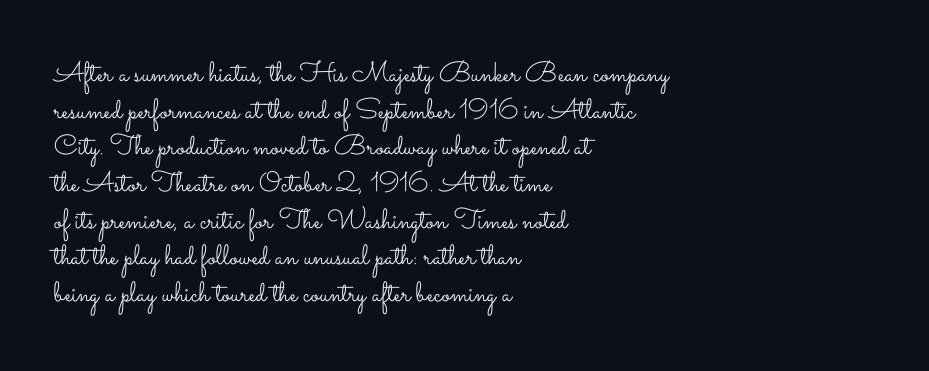
The image shows 28 px light, wide type; set left-aligned, normal line spacing (1.31x), normal letter spacing, not underlined; low stroke contrast and a small x-height.
